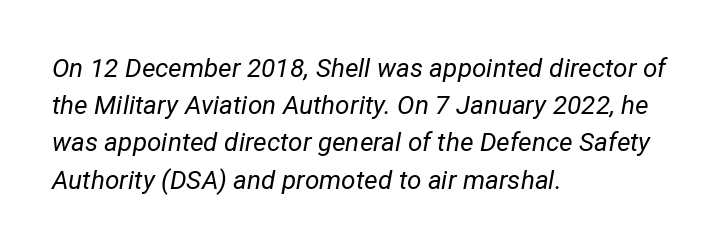
Q: Is the text bold? A: No.
Q: Is the text italic (slanted)? A: Yes, it leans right by about 12 degrees.
Q: Is the text underlined? A: No.
Q: How is the paragraph aligned? A: Left-aligned.
Q: Is the spacing between letters normal or unusually wide? A: Normal.
Q: Is the spacing between lines tight, normal or loose? A: Normal.
